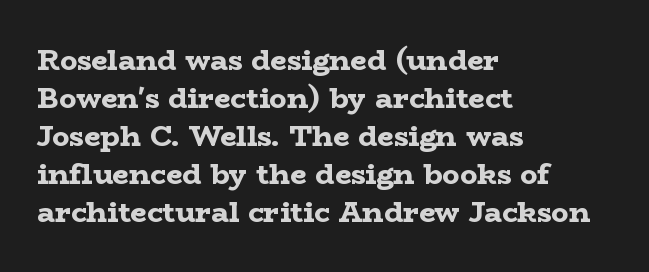
The image shows 29 px bold, wide serif type, upright; set left-aligned, normal line spacing (1.31x), normal letter spacing, not underlined; low stroke contrast and a medium x-height.
